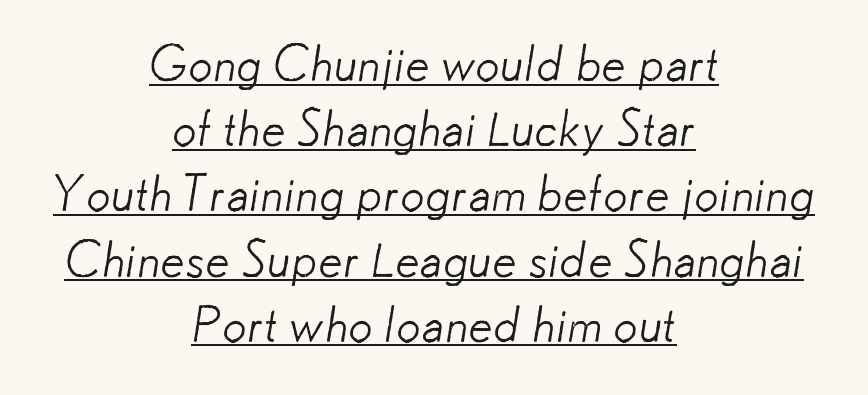
{"serif": "no", "bold": "no", "weight": "light", "width": "normal", "stroke_contrast": "low", "x_height": "small", "monospaced": "no", "underline": "yes", "align": "center", "line_spacing": "normal", "line_spacing_ratio": 1.33, "letter_spacing": "normal", "letter_spacing_em": 0.0, "glyph_px": 49}
